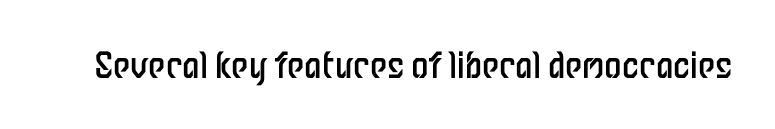
Q: Is the text bold? A: No.
Q: Is the text italic (slanted)? A: No, it is upright.
Q: Is the typeface a serif or a sans-serif typeface? A: Sans-serif.
Q: Is the text underlined? A: No.
Q: Is the spacing between letters normal or unusually wide? A: Normal.
Q: Width (condensed, normal, or wide)? A: Condensed.
Q: Stroke contrast? A: Low.
Q: x-height? A: Medium.
Q: Monospaced? A: No.
